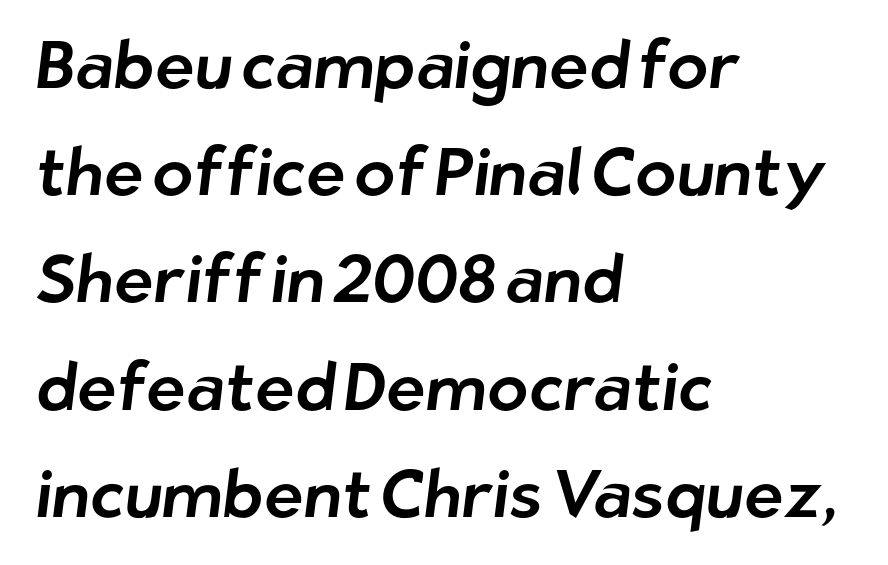
The image shows 67 px sans-serif type; set left-aligned, normal line spacing (1.6x), normal letter spacing, not underlined; low stroke contrast and a medium x-height.
